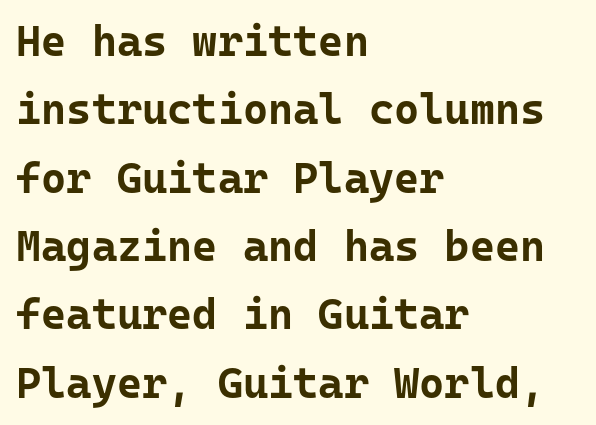
The image shows 43 px bold sans-serif type, upright, monospaced; set left-aligned, normal line spacing (1.59x), normal letter spacing, not underlined; low stroke contrast and a medium x-height.
